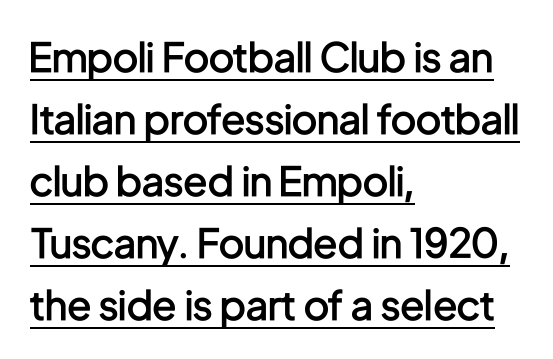
Q: Is the text bold? A: Semi-bold.
Q: Is the text italic (slanted)? A: No, it is upright.
Q: Is the typeface a serif or a sans-serif typeface? A: Sans-serif.
Q: Is the text underlined? A: Yes.
Q: How is the paragraph aligned? A: Left-aligned.
Q: Is the spacing between letters normal or unusually wide? A: Normal.
Q: Is the spacing between lines tight, normal or loose? A: Normal.
Q: Width (condensed, normal, or wide)? A: Condensed.
Q: Stroke contrast? A: Low.
Q: x-height? A: Medium.
Q: Monospaced? A: No.
